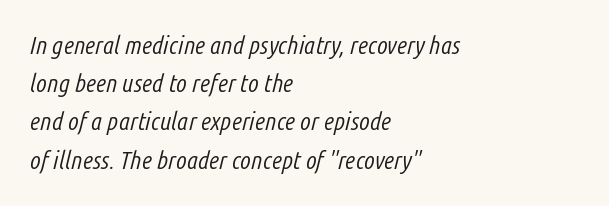
{"italic": "yes", "lean": "right", "slant_degrees": 14, "bold": "no", "underline": "no", "align": "left", "line_spacing": "normal", "line_spacing_ratio": 1.53, "letter_spacing": "normal", "letter_spacing_em": 0.0, "glyph_px": 25}
